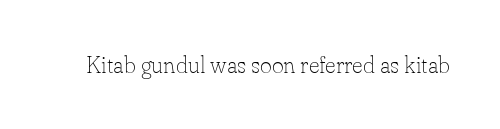
{"italic": "no", "bold": "no", "underline": "no", "letter_spacing": "normal", "letter_spacing_em": 0.0, "glyph_px": 23}
